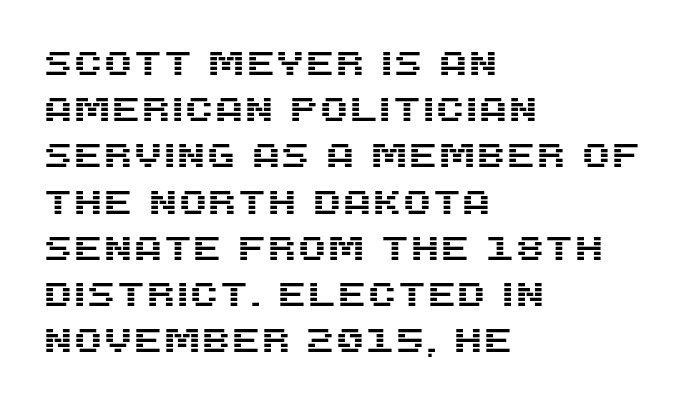
Q: Is the text italic (slanted)? A: No, it is upright.
Q: Is the typeface a serif or a sans-serif typeface? A: Sans-serif.
Q: Is the text underlined? A: No.
Q: How is the paragraph aligned? A: Left-aligned.
Q: Is the spacing between letters normal or unusually wide? A: Normal.
Q: Is the spacing between lines tight, normal or loose? A: Normal.
Q: Width (condensed, normal, or wide)? A: Normal.
Q: Stroke contrast? A: Medium.
Q: x-height? A: Large.
Q: Monospaced? A: No.
